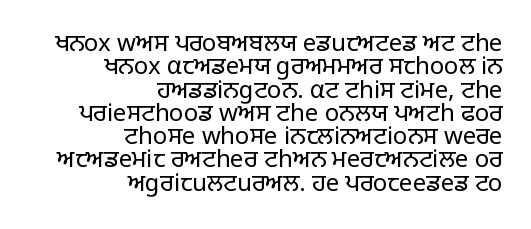
This sample uses an upright cut, with every glyph sitting square on the baseline. Standard letterfit; no display-style spreading of the glyphs. Alignment: flush right. Quick note: underline off.
